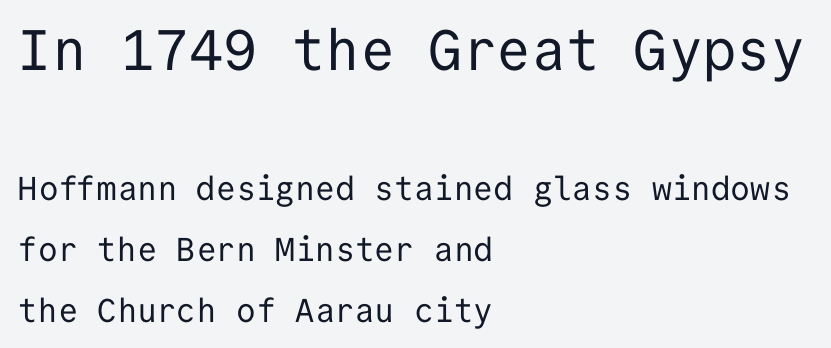
{"serif": "no", "italic": "no", "bold": "no", "weight": "regular", "width": "normal", "stroke_contrast": "low", "x_height": "medium", "monospaced": "yes", "underline": "no", "align": "left", "line_spacing_ratio": 1.86, "letter_spacing": "normal", "letter_spacing_em": 0.0, "larger_block": "first", "size_ratio": 1.73, "glyph_px": 57}
